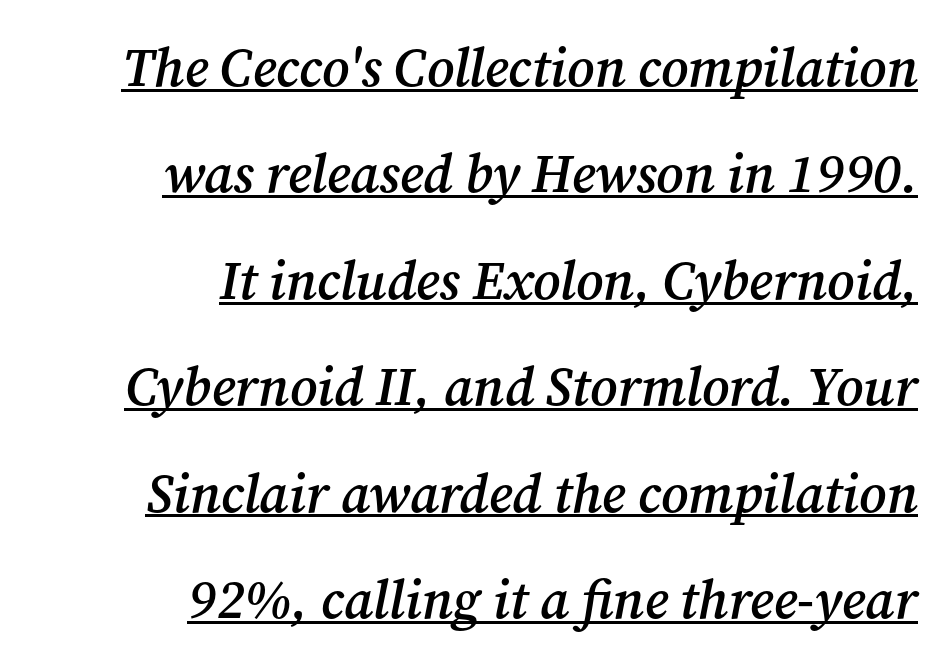
The image shows 54 px semibold serif type, italic (leaning right); set right-aligned, loose line spacing (1.97x), normal letter spacing, underlined; medium stroke contrast and a medium x-height.
